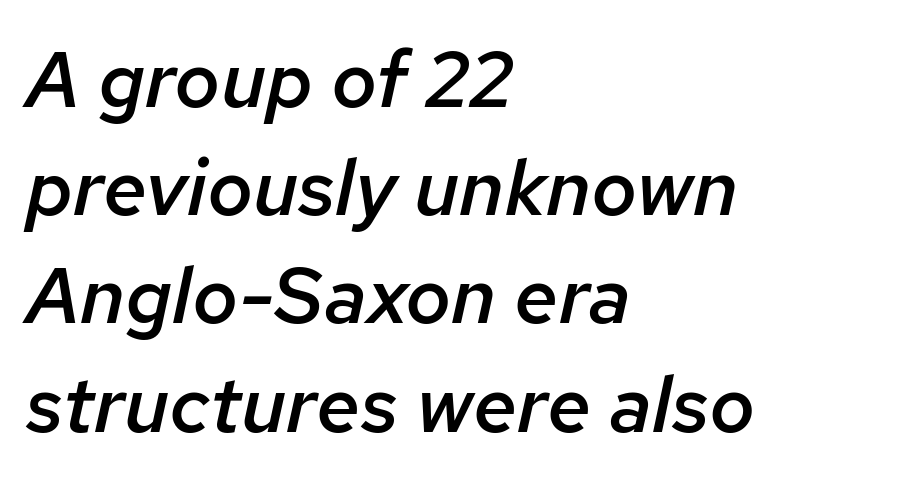
Is this a fixed-width face? No — the glyphs have proportional, varying widths. The typesetter chose a ragged-right arrangement here. Would a proofreader flag this as italicized? Yes. Compared with typical paragraphs, the rows here are spaced about the same.
